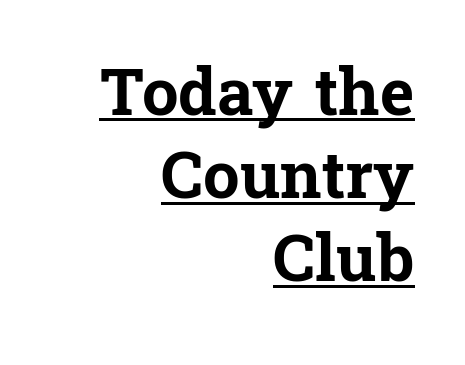
The image shows 65 px bold serif type, upright; set right-aligned, normal line spacing (1.28x), normal letter spacing, underlined; low stroke contrast and a medium x-height.
